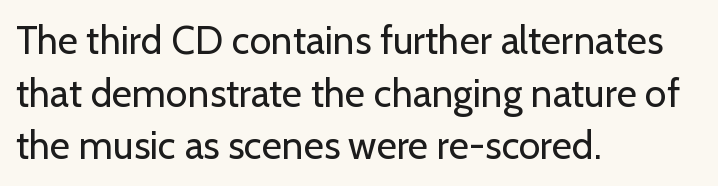
Q: Is the text bold? A: No.
Q: Is the text italic (slanted)? A: No, it is upright.
Q: Is the typeface a serif or a sans-serif typeface? A: Sans-serif.
Q: Is the text underlined? A: No.
Q: How is the paragraph aligned? A: Left-aligned.
Q: Is the spacing between letters normal or unusually wide? A: Normal.
Q: Is the spacing between lines tight, normal or loose? A: Normal.
Q: Width (condensed, normal, or wide)? A: Normal.
Q: Stroke contrast? A: Low.
Q: x-height? A: Medium.
Q: Monospaced? A: No.
